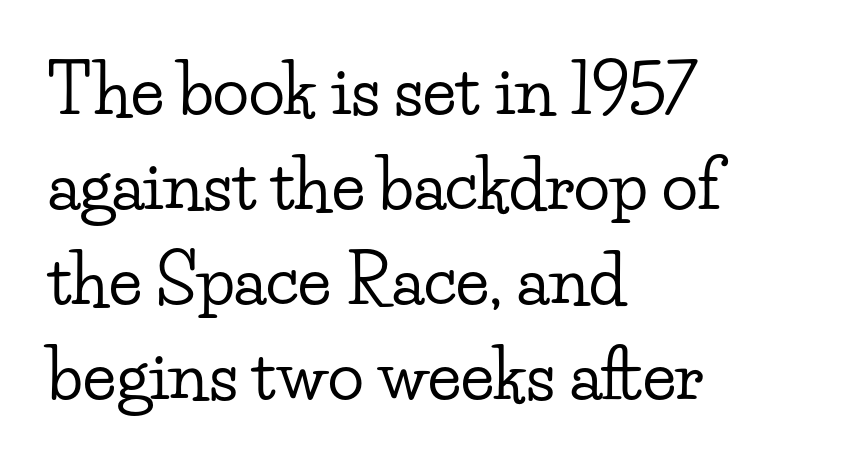
Q: Is the text italic (slanted)? A: No, it is upright.
Q: Is the typeface a serif or a sans-serif typeface? A: Serif.
Q: Is the text underlined? A: No.
Q: How is the paragraph aligned? A: Left-aligned.
Q: Is the spacing between letters normal or unusually wide? A: Normal.
Q: Is the spacing between lines tight, normal or loose? A: Normal.
Q: Width (condensed, normal, or wide)? A: Wide.
Q: Stroke contrast? A: Low.
Q: x-height? A: Small.
Q: Monospaced? A: No.
